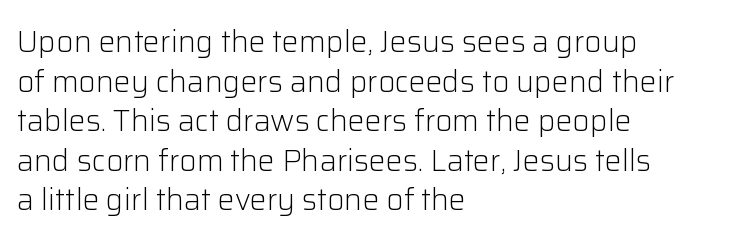
The rendering anchors every line to the left-hand side. The rendering uses natural spacing where letterforms have individual widths. These lines sit exactly where default settings would place them. Type without underlining. Look at the bottom of the vertical strokes: they stop flat, with no serifs. Short note: letters normally spaced.
